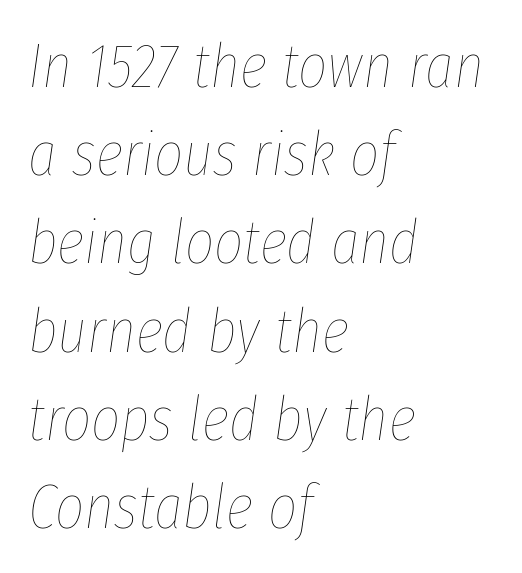
Is this a heavy cut? Hardly; it is regular or lighter. Is there much room between lines? A standard amount, neither cramped nor airy. Spacing verdict: proportional, widths tailored to each character. Descenders hang freely into open space. These lines stack with their left ends in a neat column.
